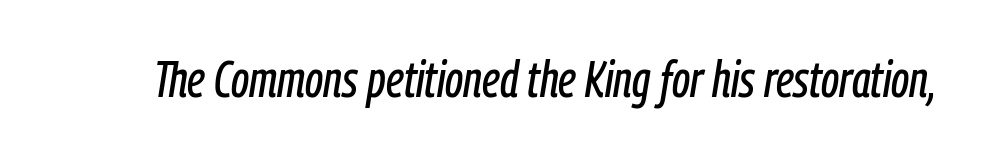
Q: Is the text italic (slanted)? A: Yes, it leans right by about 9 degrees.
Q: Is the text underlined? A: No.
Q: Is the spacing between letters normal or unusually wide? A: Normal.
Q: Width (condensed, normal, or wide)? A: Condensed.
Q: Stroke contrast? A: Low.
Q: x-height? A: Medium.
Q: Monospaced? A: No.
